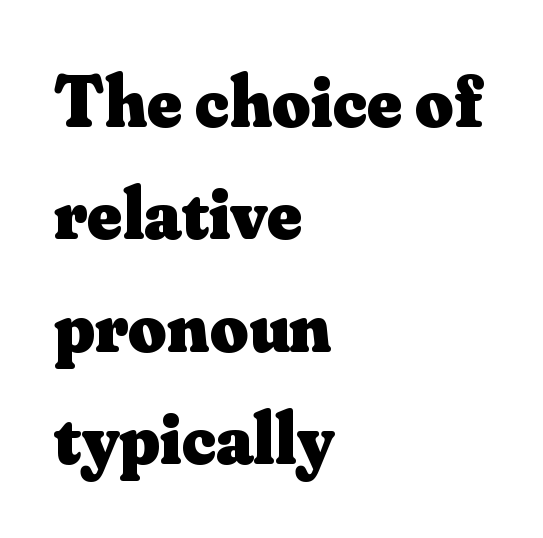
The space beneath each line is pristine and unruled. The typeface chosen for these lines features serifs. This is heavy type, rendered in bold. You could not count columns in this text — the font is proportionally spaced. The face used here is rendered with its standard letterfit.
